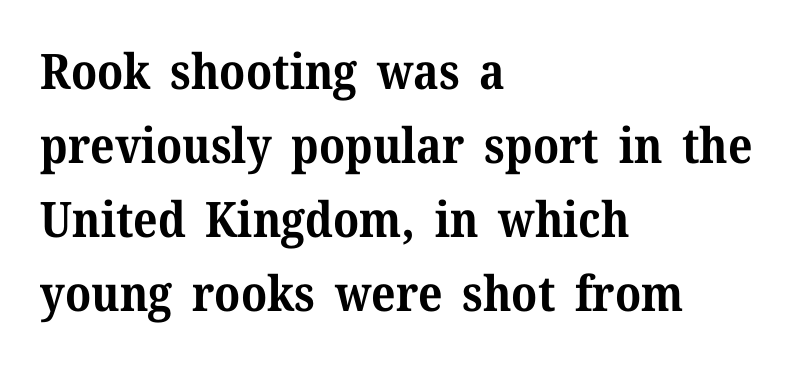
Does the weight exceed regular? Yes, all the way to bold. Letters rest on an invisible, unmarked baseline. Check where the strokes stop: tiny serifs finish them off. Does the lettering tilt? It doesn't — this is upright. Do the characters align in a grid? No, the font is proportional. Does extra space separate the letters? No, they use regular spacing.
